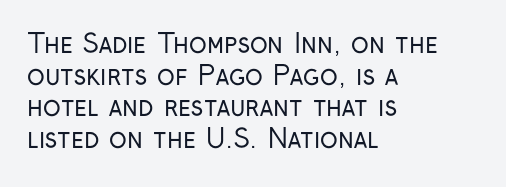
{"italic": "no", "bold": "no", "underline": "no", "align": "left", "line_spacing_ratio": 1.22, "letter_spacing": "normal", "letter_spacing_em": 0.0, "glyph_px": 26}
